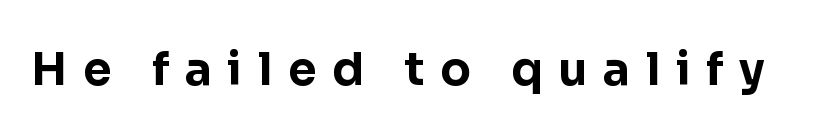
The image shows 45 px bold sans-serif type, upright; set unusually wide letter spacing (+0.35 em), not underlined; low stroke contrast and a medium x-height.
